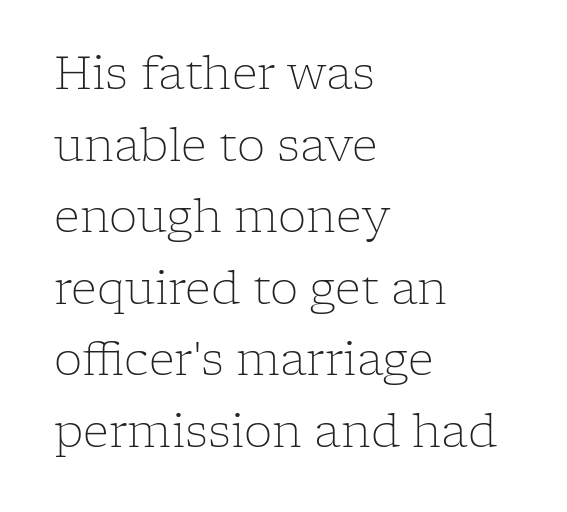
The lettering holds an erect, upright posture throughout. Leading: standard. Is this a sans? No — the strokes have serifs. Varying glyph widths throughout — classic text-font behaviour. The ragged edge is on the right, which tells us the setting is flush left. Caption: face not bold, strokes unweighted.
